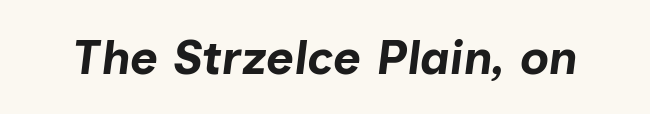
Short note: letters normally spaced. Would a proofreader flag this as italicized? Yes. Quick note: underline off. Do the characters align in a grid? No, the font is proportional. Weight: bold.
